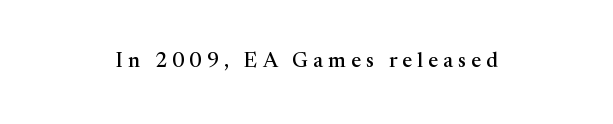
Q: Is the text italic (slanted)? A: No, it is upright.
Q: Is the text underlined? A: No.
Q: How is the paragraph aligned? A: Centered.
Q: Is the spacing between letters normal or unusually wide? A: Unusually wide.
